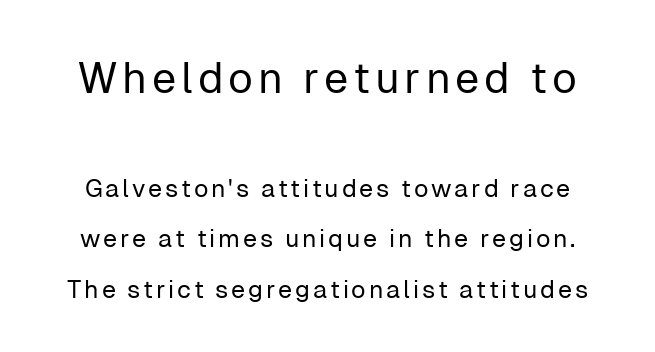
The face used here appears at its bigger size in the upper chunk. No letter is thick-stroked: the sample isn't bold. This sample uses an upright cut, with every glyph sitting square on the baseline. Type style note: lacks serifs.
